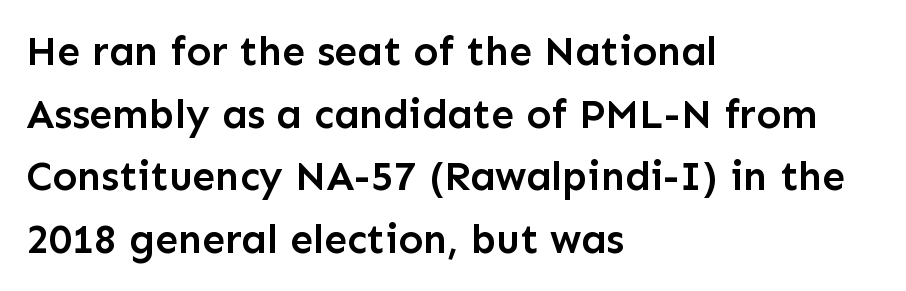
Each word holds together tightly as a unit, with standard inter-letter gaps. Notice how the passage keeps a crisp vertical edge on the left only. Check where the strokes stop: nothing finishes them off — pure sans. A somewhat darkened texture: the type is semibold rather than bold. Upright lettering throughout. The vertical gap from one line to the next is medium.
